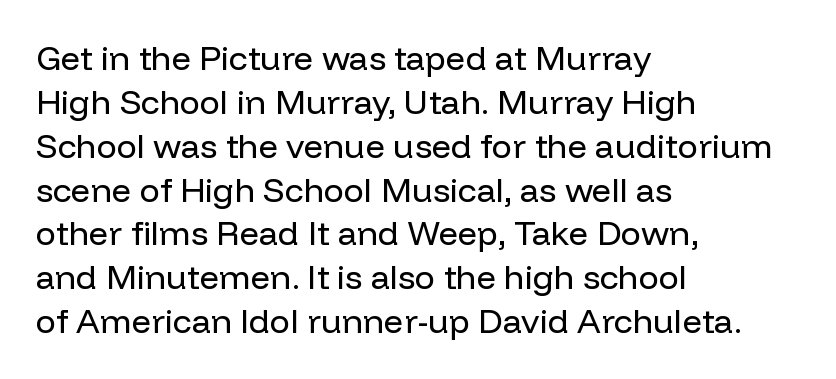
This rendering employs a face without finishing strokes, i.e., a sans-serif. Characters remain perfectly vertical along every line. Notice how the passage keeps a crisp vertical edge on the left only. Varying glyph widths throughout — classic text-font behaviour.
